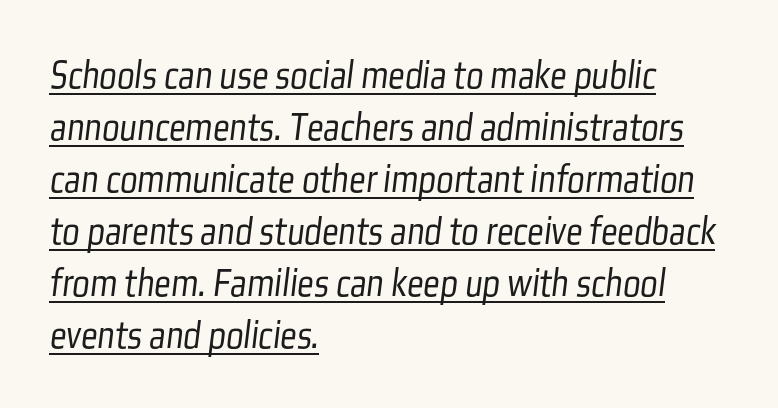
Q: Is the text bold? A: No.
Q: Is the typeface a serif or a sans-serif typeface? A: Sans-serif.
Q: Is the text underlined? A: Yes.
Q: How is the paragraph aligned? A: Left-aligned.
Q: Is the spacing between letters normal or unusually wide? A: Normal.
Q: Is the spacing between lines tight, normal or loose? A: Normal.
Q: Width (condensed, normal, or wide)? A: Condensed.
Q: Stroke contrast? A: Low.
Q: x-height? A: Medium.
Q: Monospaced? A: No.
